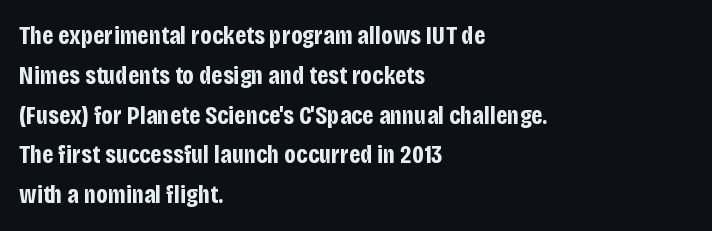
Q: Is the text bold? A: Yes.
Q: Is the text italic (slanted)? A: No, it is upright.
Q: Is the text underlined? A: No.
Q: How is the paragraph aligned? A: Left-aligned.
Q: Is the spacing between letters normal or unusually wide? A: Normal.
Q: Is the spacing between lines tight, normal or loose? A: Normal.
